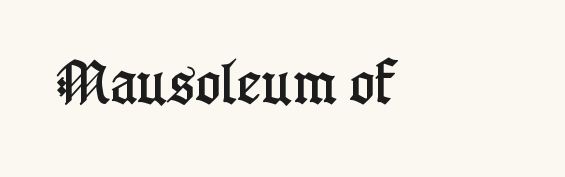
The image shows 47 px condensed serif type, upright; set left-aligned, normal letter spacing, not underlined; low stroke contrast and a medium x-height.
